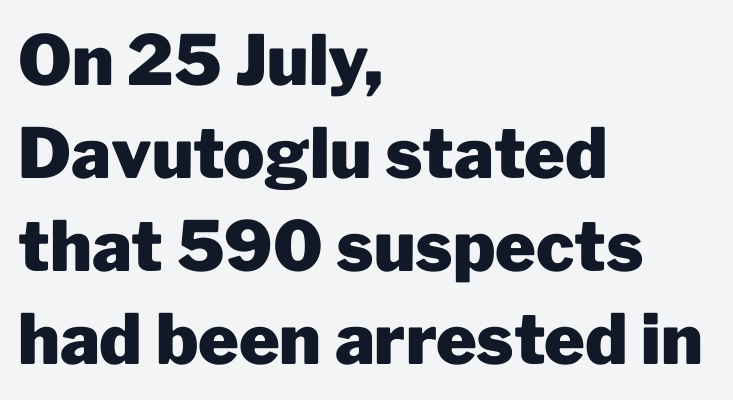
{"serif": "no", "italic": "no", "bold": "yes", "weight": "heavy", "width": "normal", "stroke_contrast": "low", "x_height": "medium", "monospaced": "no", "underline": "no", "align": "left", "line_spacing": "normal", "line_spacing_ratio": 1.35, "letter_spacing": "normal", "letter_spacing_em": 0.0, "glyph_px": 69}
